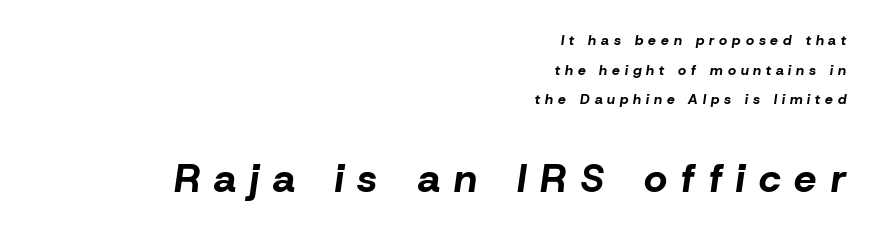
Glyph-to-glyph distance is far greater than everyday printed text. Top chunk: small. Bottom chunk: large. Horizontal bands of white between lines are thick stripes. Reading down the block, your eye finds every line finishing at a fixed right position. The area under the type is left untouched. The passage shown is emphatically bold.
